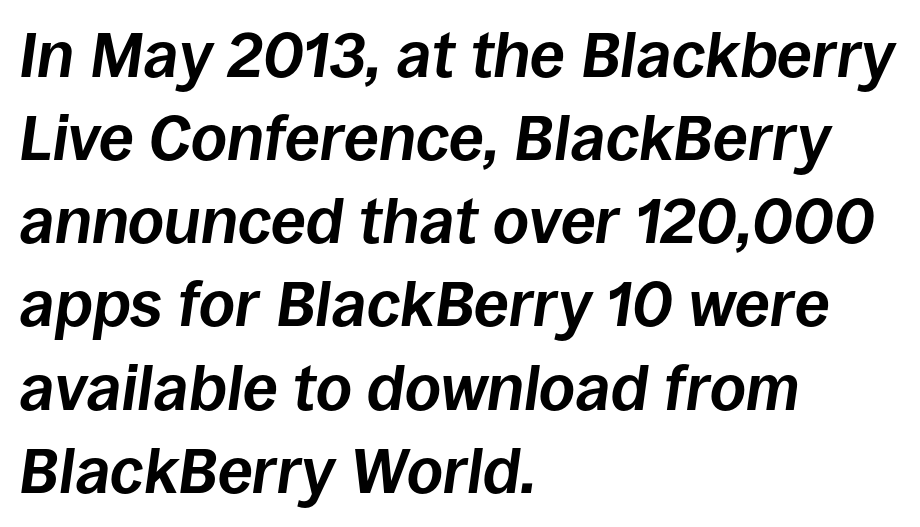
The image shows 63 px bold type, italic (leaning right); set left-aligned, normal line spacing (1.32x), normal letter spacing, not underlined; low stroke contrast and a large x-height.
